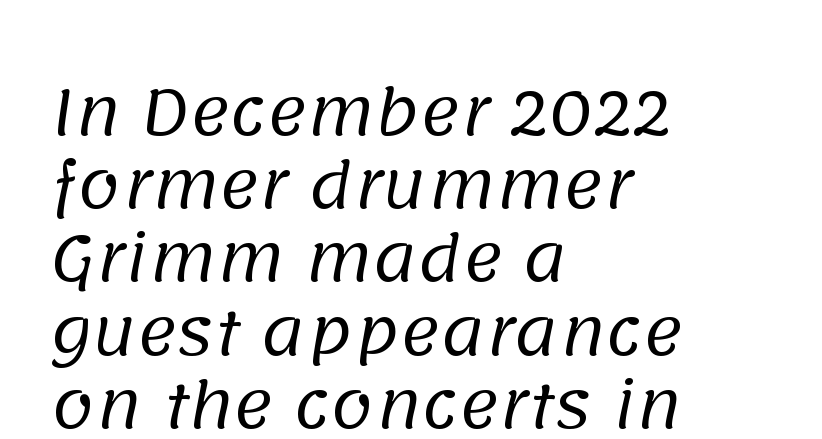
Varying glyph widths throughout — classic text-font behaviour. Type style note: lacks serifs. Each line starts at the same left margin while the right side varies. No word sits above an underline.
